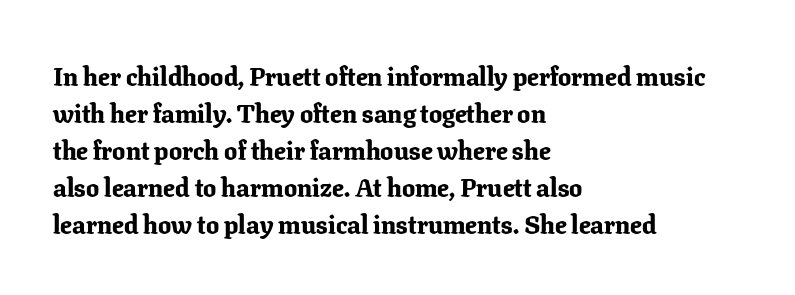
The image shows 26 px bold type, upright; set left-aligned, normal line spacing (1.42x), normal letter spacing, not underlined.
